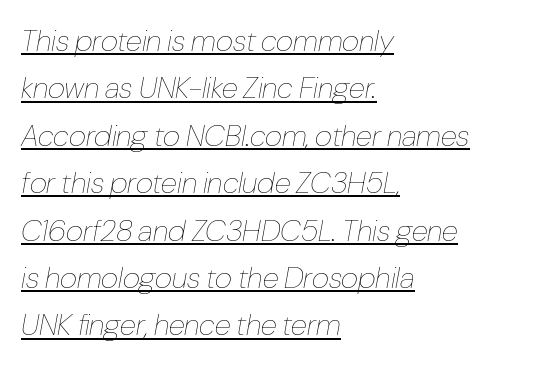
All the whitespace from short lines collects on the right. This sample has the flowing, uneven cadence of proportional lettering. This sample keeps an unexceptional amount of space between lines. Inter-character spacing is left at the font's built-in metrics. Stem width sits at or under what a default text font uses. Does a line run under the words? Yes, clearly.
